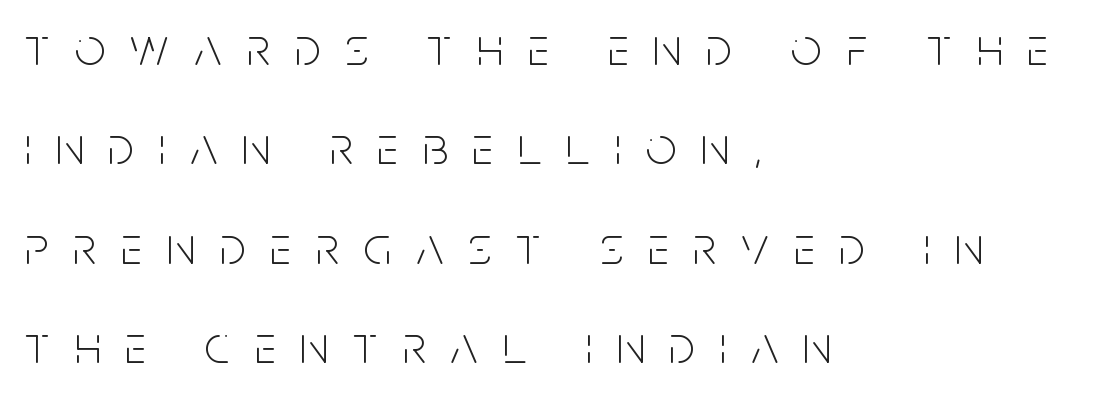
The image shows 54 px light, condensed sans-serif type, upright; set left-aligned, line spacing 1.84x, unusually wide letter spacing (+0.46 em), not underlined; low stroke contrast and a large x-height.
